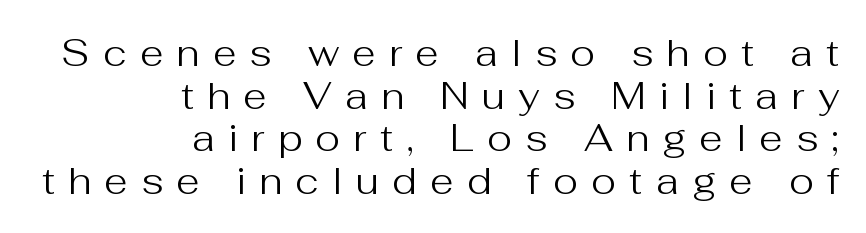
The image shows 38 px regular-weight sans-serif type, upright; set right-aligned, tight line spacing (1.12x), unusually wide letter spacing (+0.35 em), not underlined; medium stroke contrast and a medium x-height.
